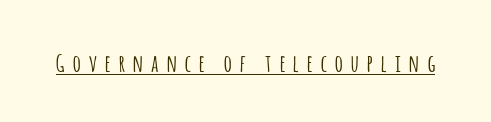
The image shows 24 px text type, upright; set unusually wide letter spacing (+0.35 em), underlined.
